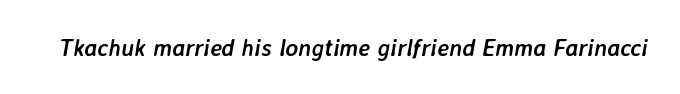
The image shows 24 px bold type, italic (leaning right); set normal letter spacing, not underlined.
